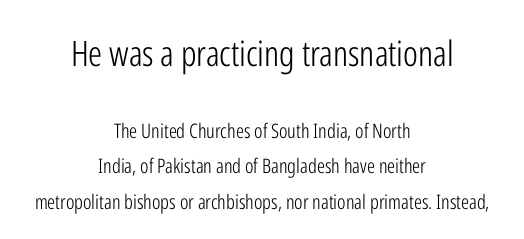
{"serif": "no", "italic": "no", "bold": "no", "weight": "light", "width": "condensed", "stroke_contrast": "low", "x_height": "medium", "monospaced": "no", "underline": "no", "align": "center", "line_spacing_ratio": 1.79, "letter_spacing": "normal", "letter_spacing_em": 0.0, "larger_block": "first", "size_ratio": 1.75, "glyph_px": 35}
